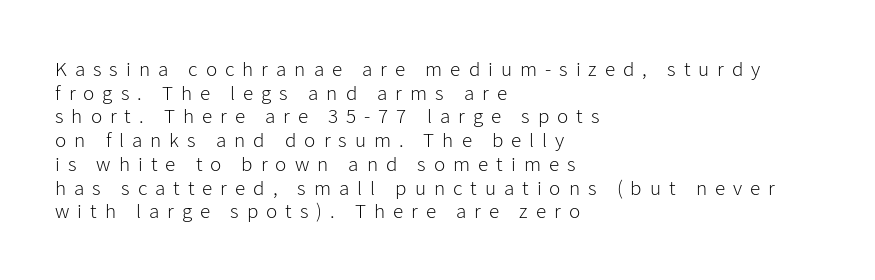
Q: Is the text bold? A: No.
Q: Is the text italic (slanted)? A: No, it is upright.
Q: Is the text underlined? A: No.
Q: How is the paragraph aligned? A: Left-aligned.
Q: Is the spacing between letters normal or unusually wide? A: Unusually wide.
Q: Is the spacing between lines tight, normal or loose? A: Tight.
